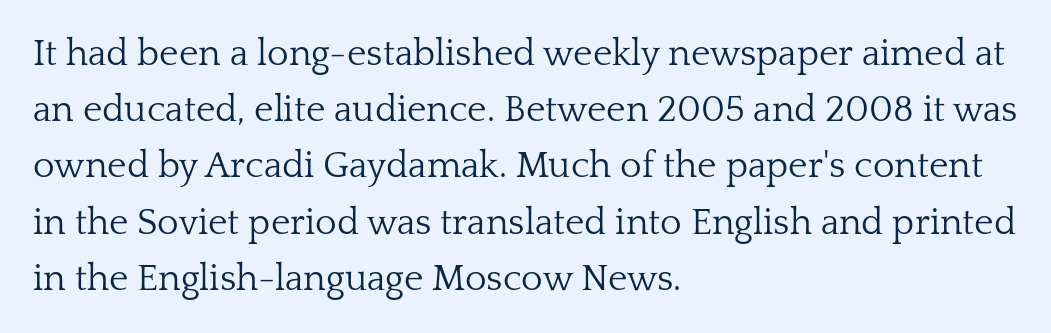
Letters rest on an invisible, unmarked baseline. Horizontally, the lines are justified to the leading edge only. This is not heavy type; no bold has been used. The letters stand straight up with perfectly vertical stems. The designer left line spacing at the default. Note: serifs present on the glyphs.
